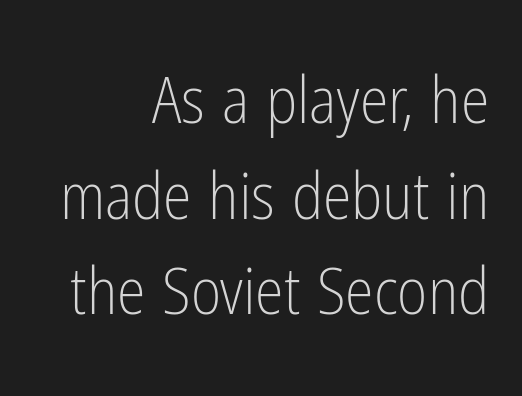
Q: Is the text bold? A: No.
Q: Is the text italic (slanted)? A: No, it is upright.
Q: Is the typeface a serif or a sans-serif typeface? A: Sans-serif.
Q: Is the text underlined? A: No.
Q: How is the paragraph aligned? A: Right-aligned.
Q: Is the spacing between letters normal or unusually wide? A: Normal.
Q: Is the spacing between lines tight, normal or loose? A: Normal.
Q: Width (condensed, normal, or wide)? A: Condensed.
Q: Stroke contrast? A: Low.
Q: x-height? A: Medium.
Q: Monospaced? A: No.
